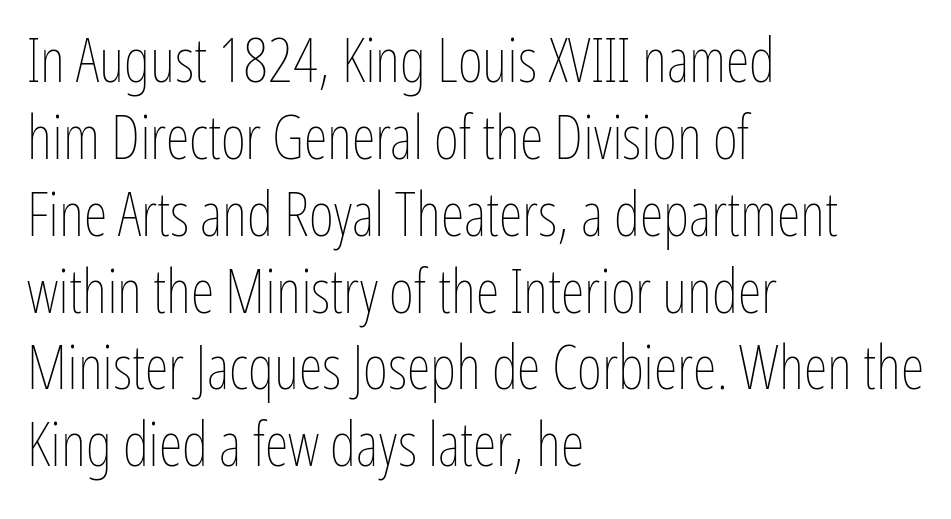
The designer left line spacing at the default. The space beneath each line is pristine and unruled. Think standard paragraph weight, or any step lighter than that. A student would call this left alignment; a typographer would say flush left, rag right. A typesetter would call this proportional, since set widths differ per character. A typesetter would mark this as roman, not italic.
